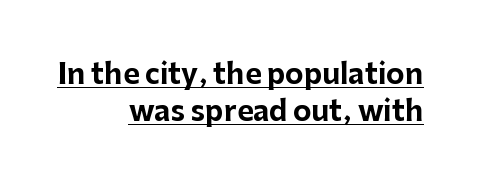
{"serif": "no", "italic": "no", "bold": "yes", "weight": "bold", "width": "normal", "stroke_contrast": "low", "x_height": "medium", "monospaced": "no", "underline": "yes", "align": "right", "line_spacing": "normal", "line_spacing_ratio": 1.31, "letter_spacing": "normal", "letter_spacing_em": 0.0, "glyph_px": 28}
